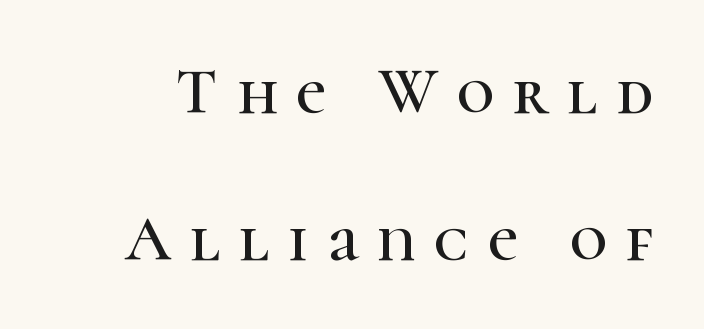
A bare baseline throughout the passage. Italic? Not at all — the glyphs are vertical. Does the leading feel generous? Absolutely, it's lavish. Type style note: has serifs. Each word looks stretched out because of the extra space between its letters.
